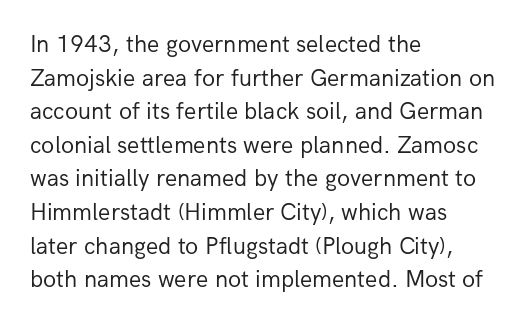
Q: Is the text bold? A: No.
Q: Is the text italic (slanted)? A: No, it is upright.
Q: Is the text underlined? A: No.
Q: How is the paragraph aligned? A: Left-aligned.
Q: Is the spacing between letters normal or unusually wide? A: Normal.
Q: Is the spacing between lines tight, normal or loose? A: Normal.
